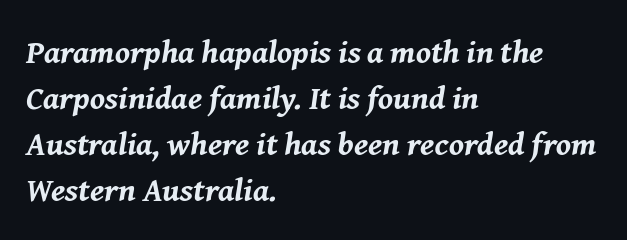
Character widths vary here, with narrow letters taking less room than wide ones. Left-aligned paragraph, ragged on the right. Compared with typical paragraphs, the rows here are spaced about the same. Is the letter spacing exaggerated? No — it looks like the ordinary default. Strokes here are thick enough to call this a true bold.
